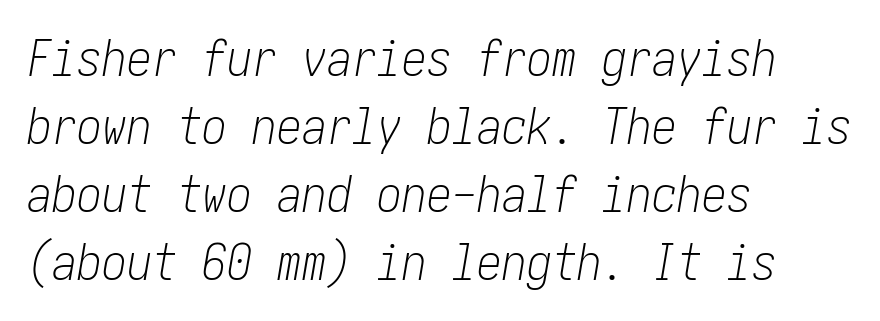
Caption: multi-line text, flush left, ragged right. The rendering uses a moderate line-height, typical for paragraphs. No extra tracking has been applied to these lines. Any mark beneath the type? The region is blank. Posture: slanted.
